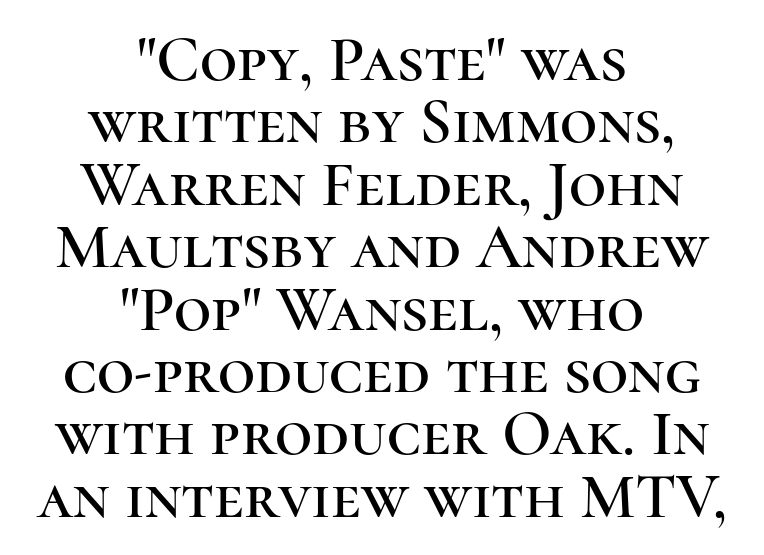
{"serif": "yes", "italic": "no", "width": "normal", "stroke_contrast": "high", "x_height": "medium", "monospaced": "no", "underline": "no", "align": "center", "line_spacing": "tight", "line_spacing_ratio": 0.96, "letter_spacing": "normal", "letter_spacing_em": 0.0, "glyph_px": 65}
